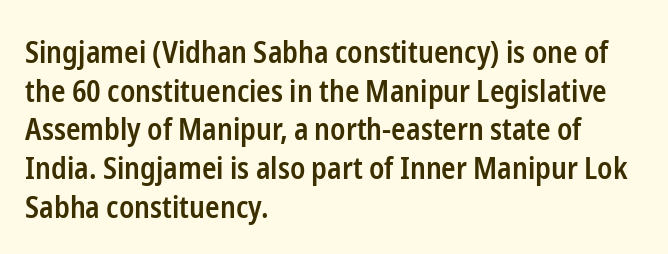
Q: Is the text bold? A: Semi-bold.
Q: Is the text italic (slanted)? A: No, it is upright.
Q: Is the typeface a serif or a sans-serif typeface? A: Sans-serif.
Q: Is the text underlined? A: No.
Q: How is the paragraph aligned? A: Left-aligned.
Q: Is the spacing between letters normal or unusually wide? A: Normal.
Q: Is the spacing between lines tight, normal or loose? A: Normal.
Q: Width (condensed, normal, or wide)? A: Condensed.
Q: Stroke contrast? A: Low.
Q: x-height? A: Medium.
Q: Monospaced? A: No.
